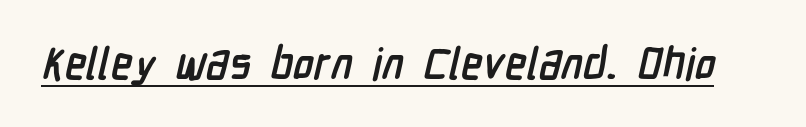
The image shows 44 px semibold, condensed sans-serif type; set normal letter spacing, underlined; low stroke contrast and a medium x-height.
